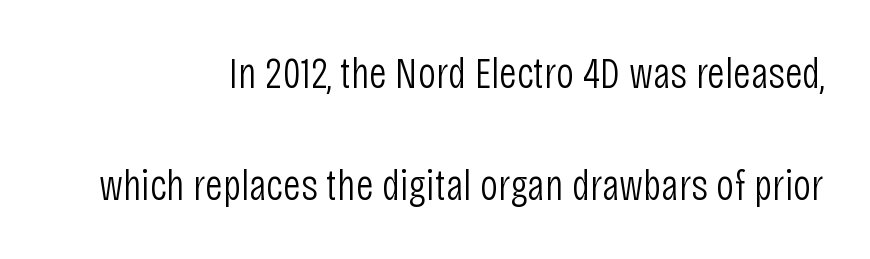
Q: Is the text bold? A: No.
Q: Is the text italic (slanted)? A: No, it is upright.
Q: Is the typeface a serif or a sans-serif typeface? A: Sans-serif.
Q: Is the text underlined? A: No.
Q: How is the paragraph aligned? A: Right-aligned.
Q: Is the spacing between letters normal or unusually wide? A: Normal.
Q: Is the spacing between lines tight, normal or loose? A: Loose.
Q: Width (condensed, normal, or wide)? A: Condensed.
Q: Stroke contrast? A: Low.
Q: x-height? A: Large.
Q: Monospaced? A: No.
